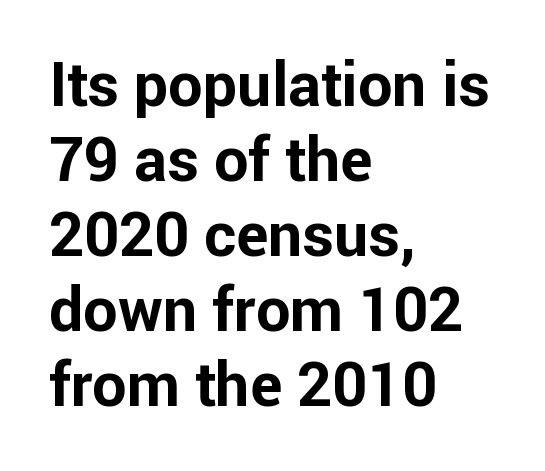
Each glyph is drawn with heavy, bold strokes. This sample uses an upright cut, with every glyph sitting square on the baseline. Alignment: flush left. The horizontal fit of the characters is conventional and even. Looks like regular typesetting: each glyph gets only the width it needs.
